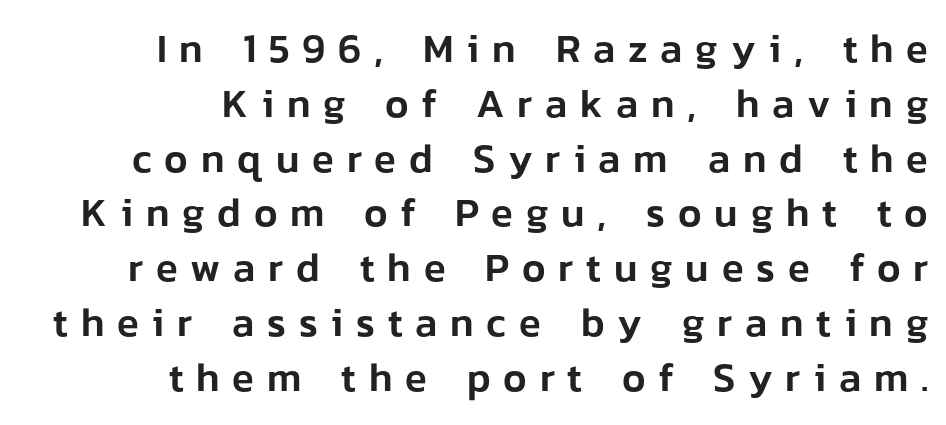
Q: Is the text italic (slanted)? A: No, it is upright.
Q: Is the typeface a serif or a sans-serif typeface? A: Sans-serif.
Q: Is the text underlined? A: No.
Q: How is the paragraph aligned? A: Right-aligned.
Q: Is the spacing between letters normal or unusually wide? A: Unusually wide.
Q: Is the spacing between lines tight, normal or loose? A: Normal.
Q: Width (condensed, normal, or wide)? A: Normal.
Q: Stroke contrast? A: Low.
Q: x-height? A: Medium.
Q: Monospaced? A: No.
